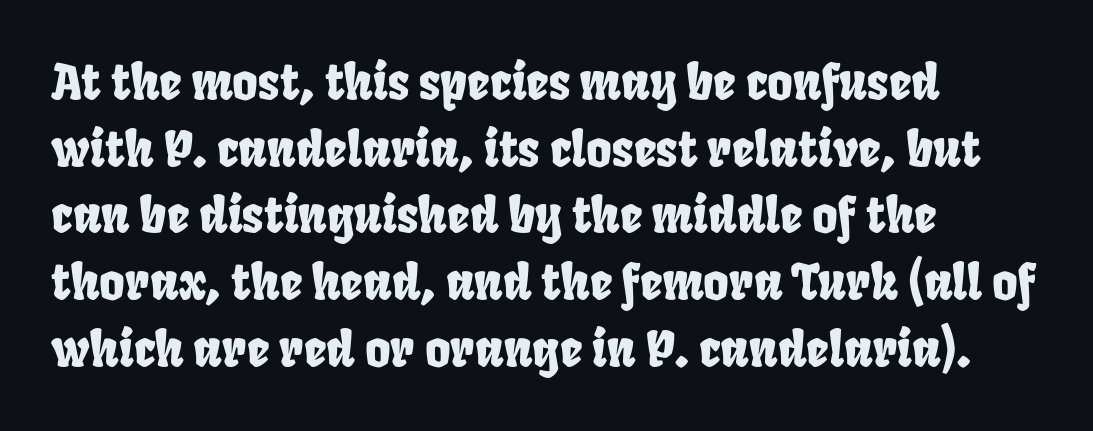
Layout note: lines flush left. Note the varied advance widths — an 'i' is clearly narrower than an 'm'. Regarding serifs, this sample does without them. Type without underlining.
